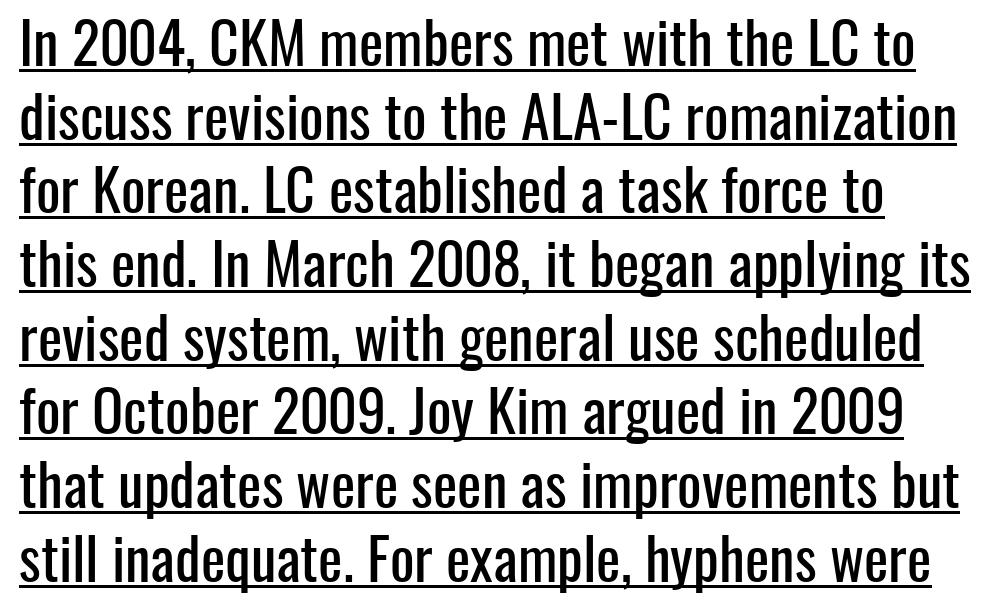
The image shows 58 px condensed sans-serif type, upright; set normal line spacing (1.27x), normal letter spacing, underlined; low stroke contrast and a medium x-height.
